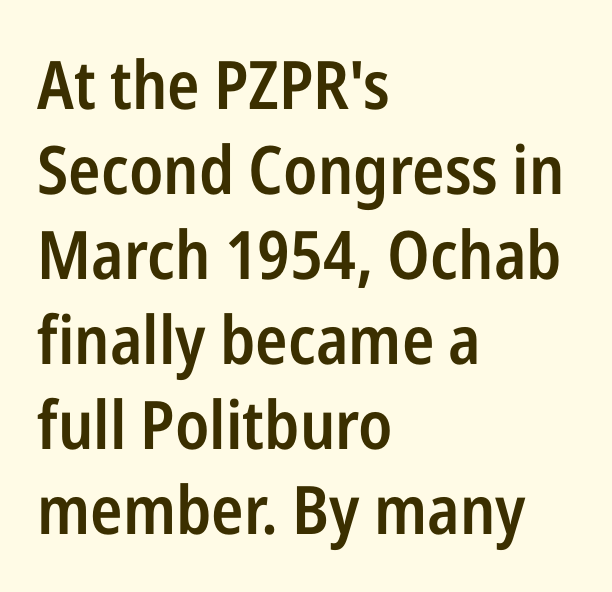
The image shows 67 px semibold, condensed sans-serif type, upright; set left-aligned, normal line spacing (1.27x), normal letter spacing, not underlined; low stroke contrast and a medium x-height.
